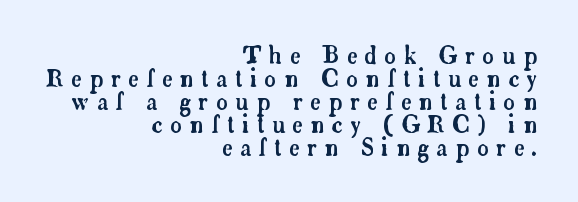
The leading is snug, giving the passage a crowded texture. You can tell it's not italic because the verticals are truly vertical. The string is rendered with underlining switched off. Is the letter spacing exaggerated? Yes — the characters are pushed far apart. These lines are set flush right with a ragged left edge.
